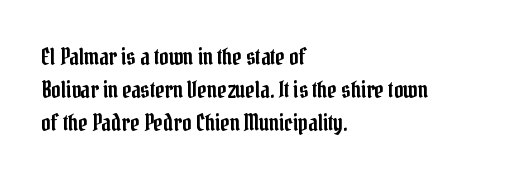
The image shows 23 px text type, upright; set left-aligned, normal line spacing (1.44x), normal letter spacing, not underlined.
